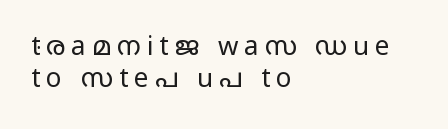
The letters are spread apart with noticeably loose tracking. A light-to-regular cut is what we see here. The letters stand straight up with perfectly vertical stems. Short and long lines alike share a common starting point at left.
